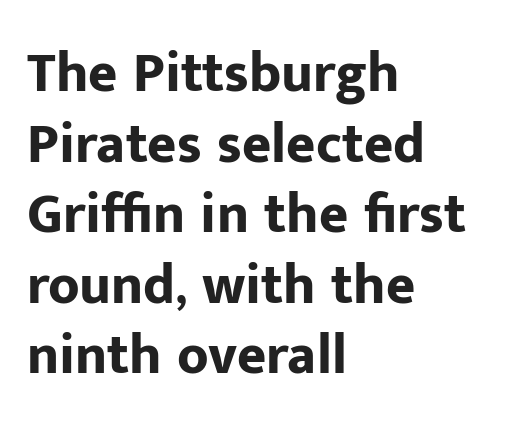
The image shows 56 px bold sans-serif type, upright; set left-aligned, normal line spacing (1.26x), normal letter spacing, not underlined; low stroke contrast and a medium x-height.
